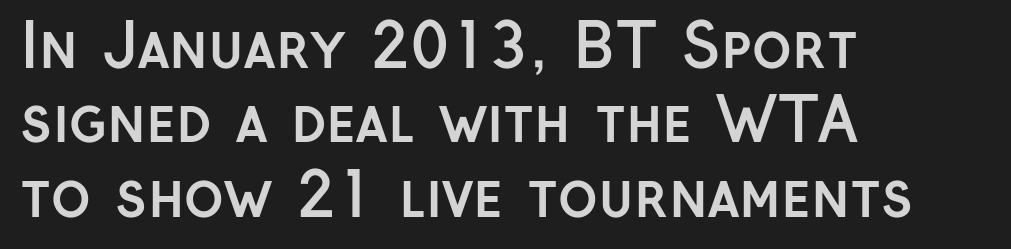
The lettering stays uniformly vertical, giving the passage a roman look. The rendering uses natural spacing where letterforms have individual widths. Letter spacing: default. Descenders are the only things crossing below the line. The typesetter chose a ragged-right arrangement here. The typeface chosen for these lines omits serifs.
